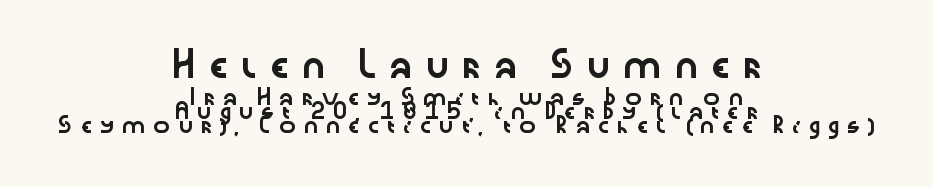
The image shows 23 px text type, upright; set centered, tight line spacing (0.99x), unusually wide letter spacing (+0.43 em), not underlined; the first (top) block is 1.64x larger.
